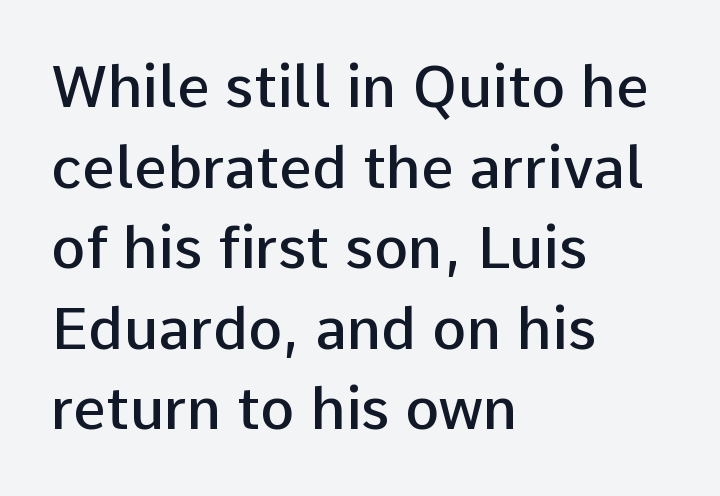
The image shows 58 px semibold sans-serif type, upright; set left-aligned, normal line spacing (1.39x), normal letter spacing, not underlined; low stroke contrast and a medium x-height.
